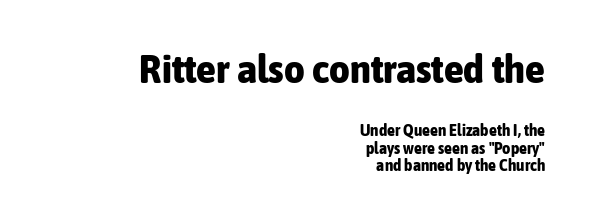
The image shows 40 px bold, condensed sans-serif type, upright; set right-aligned, tight line spacing (1.1x), normal letter spacing, not underlined; the first (top) block is 2.5x larger; low stroke contrast and a medium x-height.
